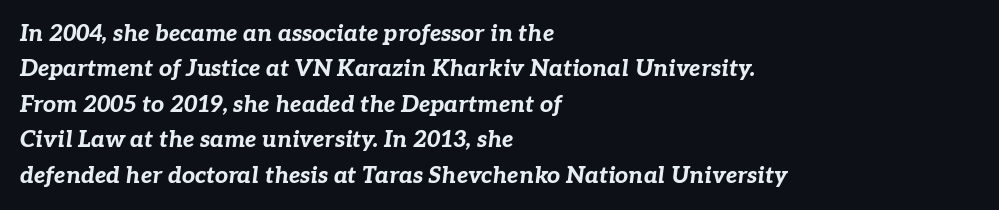
Q: Is the text bold? A: Yes.
Q: Is the text italic (slanted)? A: Yes, it leans right by about 7 degrees.
Q: Is the text underlined? A: No.
Q: How is the paragraph aligned? A: Left-aligned.
Q: Is the spacing between letters normal or unusually wide? A: Normal.
Q: Is the spacing between lines tight, normal or loose? A: Normal.
